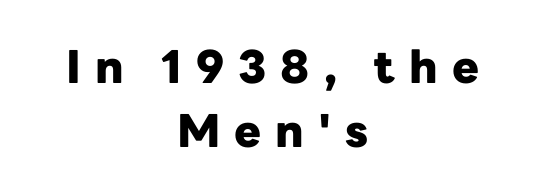
Q: Is the text bold? A: Yes.
Q: Is the text italic (slanted)? A: No, it is upright.
Q: Is the typeface a serif or a sans-serif typeface? A: Sans-serif.
Q: Is the text underlined? A: No.
Q: How is the paragraph aligned? A: Centered.
Q: Is the spacing between letters normal or unusually wide? A: Unusually wide.
Q: Is the spacing between lines tight, normal or loose? A: Normal.
Q: Width (condensed, normal, or wide)? A: Normal.
Q: Stroke contrast? A: Low.
Q: x-height? A: Medium.
Q: Monospaced? A: No.
